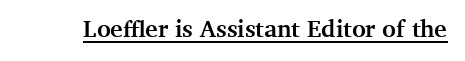
Q: Is the text bold? A: Yes.
Q: Is the text italic (slanted)? A: No, it is upright.
Q: Is the text underlined? A: Yes.
Q: Is the spacing between letters normal or unusually wide? A: Normal.
